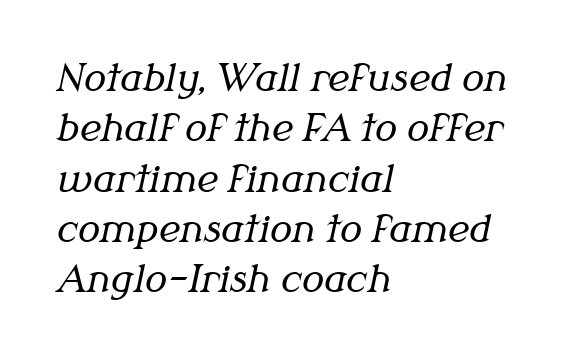
This rendering leaves character spacing at its baseline value. Spacing verdict: proportional, widths tailored to each character. The string is rendered with underlining switched off. Weight: not bold — regular or lighter. The passage shown stacks its lines at a standard gap. Slant detected: the letters are inclined.
